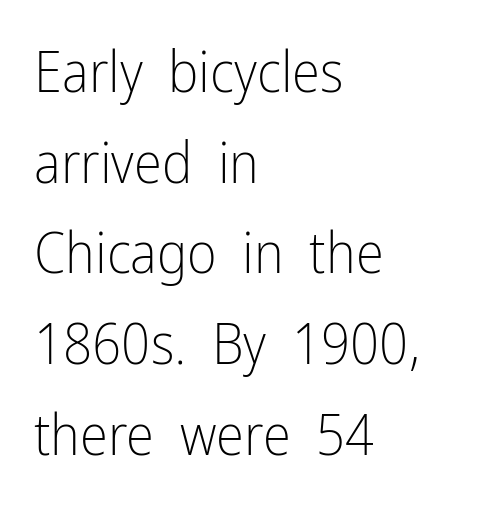
{"serif": "no", "italic": "no", "bold": "no", "weight": "light", "width": "condensed", "stroke_contrast": "low", "x_height": "medium", "monospaced": "no", "underline": "no", "align": "left", "line_spacing": "normal", "line_spacing_ratio": 1.59, "letter_spacing": "normal", "letter_spacing_em": 0.0, "glyph_px": 57}
